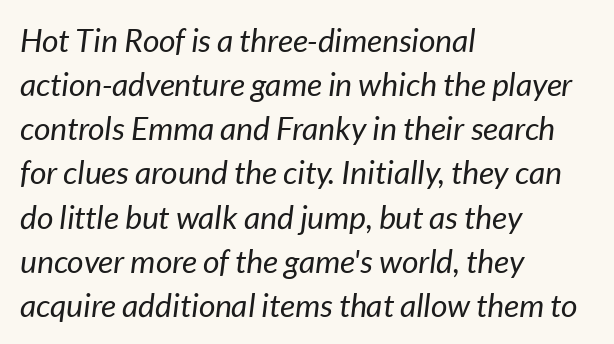
Look at the tracking — it's just the regular setting, nothing added. The passage shown is not bold in any degree. The rag falls on the right side of this text block. Note the varied advance widths — an 'i' is clearly narrower than an 'm'.
